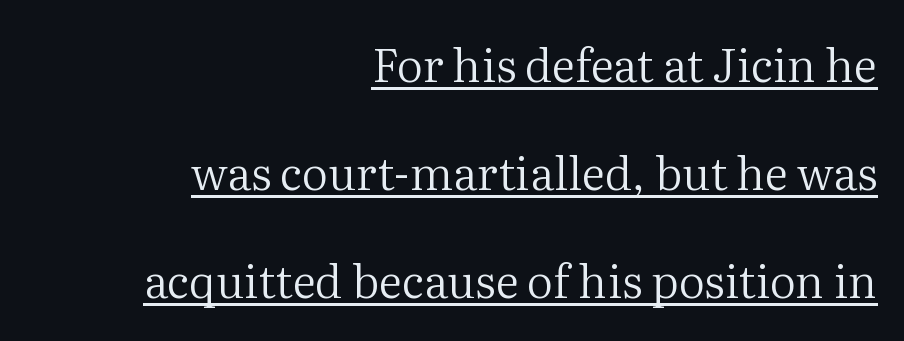
{"serif": "yes", "italic": "no", "bold": "no", "weight": "regular", "width": "normal", "stroke_contrast": "medium", "x_height": "medium", "monospaced": "no", "underline": "yes", "align": "right", "line_spacing": "loose", "line_spacing_ratio": 2.35, "letter_spacing": "normal", "letter_spacing_em": 0.0, "glyph_px": 46}
